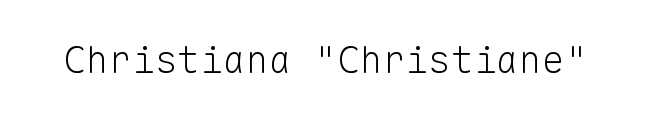
The letterforms sit shoulder to shoulder at normal distance. No letter is thick-stroked: the sample isn't bold. The glyphs are unaccompanied by any horizontal stroke below them. Is this a sans? Yes — the strokes have no serifs. Posture: upright roman. Note the uniform advance width — an 'i' takes as much space as an 'm'.
